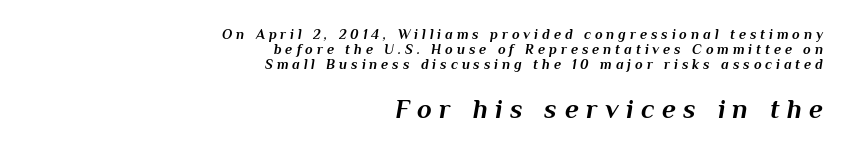
The image shows 27 px bold type, italic (leaning right); set right-aligned, tight line spacing (1.08x), unusually wide letter spacing (+0.28 em), not underlined; the second (bottom) block is 1.93x larger.
